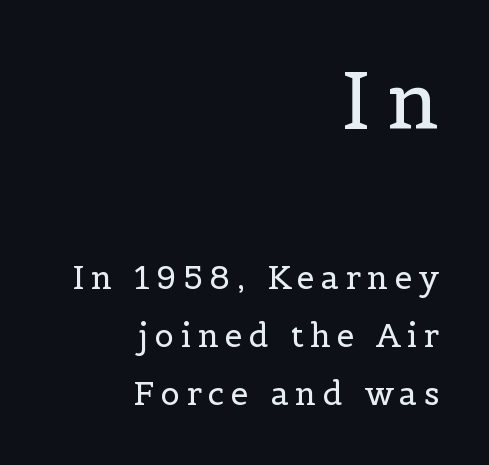
The image shows 79 px regular-weight serif type, upright; set right-aligned, line spacing 1.82x, unusually wide letter spacing (+0.2 em), not underlined; the first (top) block is 2.47x larger; a medium x-height.
